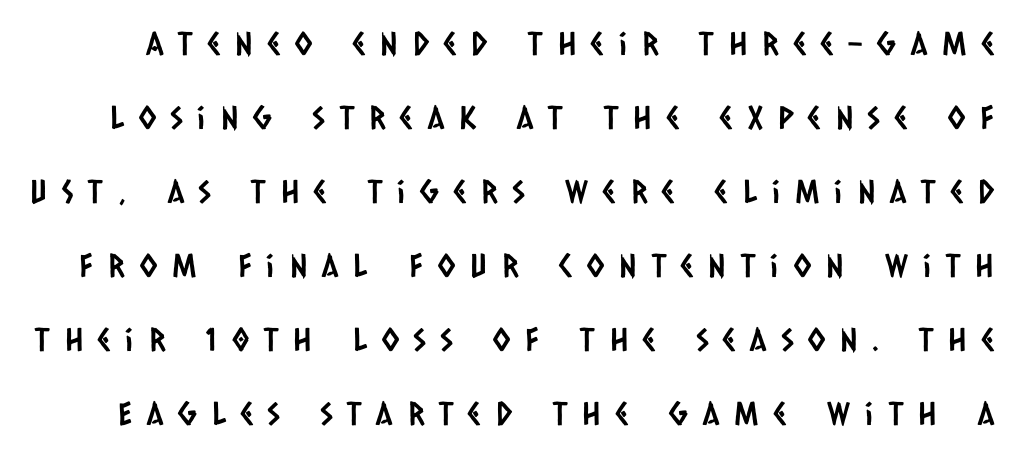
The image shows 32 px condensed sans-serif type; set loose line spacing (2.31x), unusually wide letter spacing (+0.47 em), not underlined; low stroke contrast and a large x-height.
